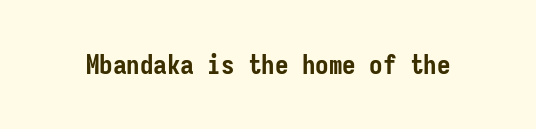
What stands out about the letter spacing? Nothing — it is the standard amount. No italicization has been applied; the sample stays upright. The gap between lines stays unmarked. Thick stems and heavy bowls — unmistakably bold.
